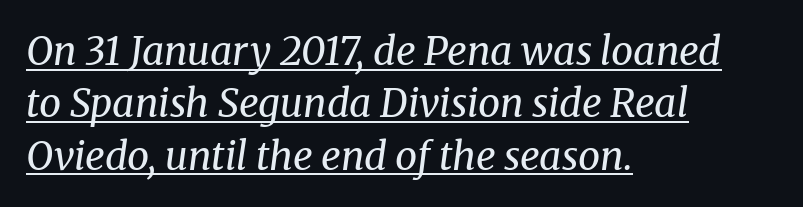
Q: Is the text bold? A: No.
Q: Is the text italic (slanted)? A: Yes, it leans right by about 8 degrees.
Q: Is the typeface a serif or a sans-serif typeface? A: Serif.
Q: Is the text underlined? A: Yes.
Q: How is the paragraph aligned? A: Left-aligned.
Q: Is the spacing between letters normal or unusually wide? A: Normal.
Q: Is the spacing between lines tight, normal or loose? A: Normal.
Q: Width (condensed, normal, or wide)? A: Normal.
Q: Stroke contrast? A: Medium.
Q: x-height? A: Medium.
Q: Monospaced? A: No.
